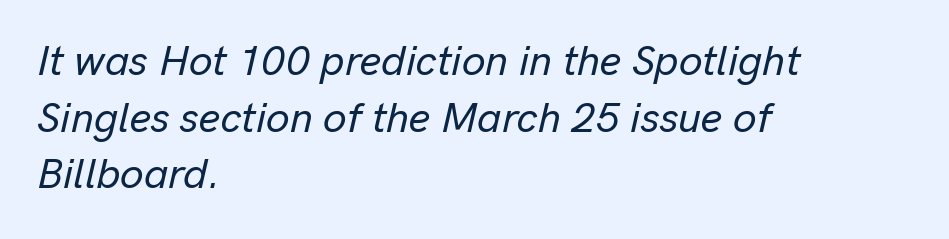
Q: Is the text italic (slanted)? A: Yes, it leans right by about 13 degrees.
Q: Is the text underlined? A: No.
Q: How is the paragraph aligned? A: Left-aligned.
Q: Is the spacing between letters normal or unusually wide? A: Normal.
Q: Is the spacing between lines tight, normal or loose? A: Normal.
Q: Width (condensed, normal, or wide)? A: Normal.
Q: Stroke contrast? A: Low.
Q: x-height? A: Medium.
Q: Monospaced? A: No.
